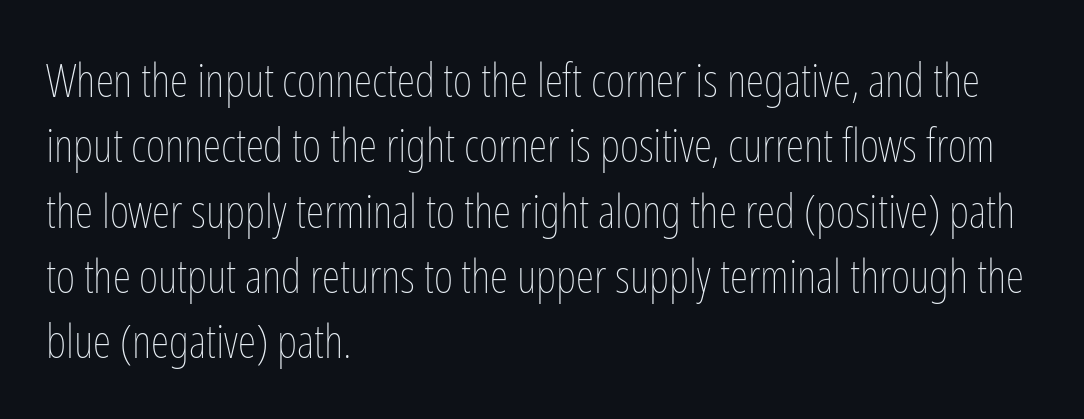
{"italic": "no", "bold": "no", "weight": "thin", "width": "condensed", "stroke_contrast": "low", "x_height": "medium", "monospaced": "no", "underline": "no", "align": "left", "line_spacing": "normal", "line_spacing_ratio": 1.39, "letter_spacing": "normal", "letter_spacing_em": 0.0, "glyph_px": 47}
